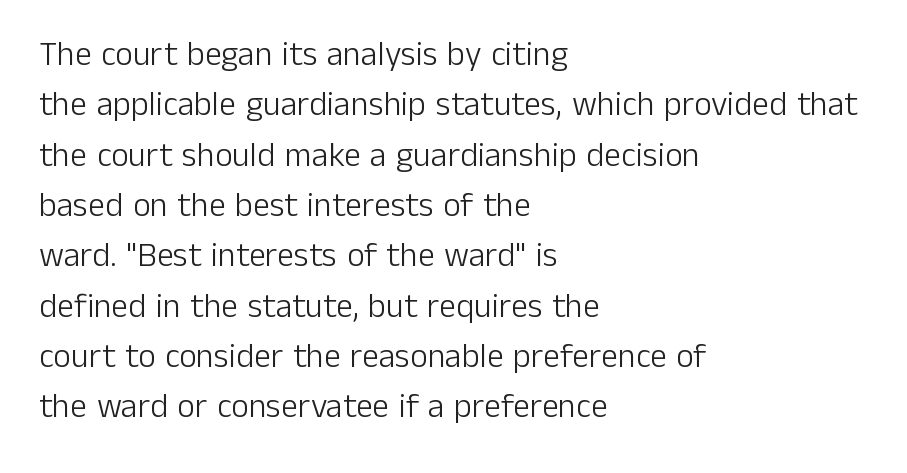
The image shows 34 px light sans-serif type, upright; set left-aligned, normal line spacing (1.48x), normal letter spacing, not underlined; low stroke contrast and a medium x-height.
